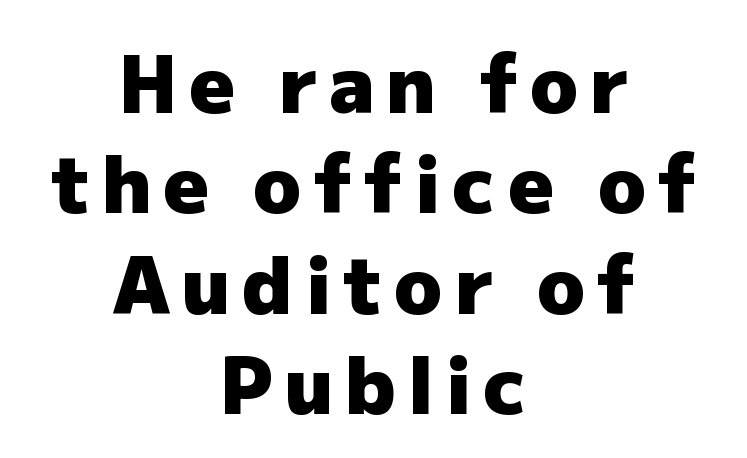
{"serif": "no", "italic": "no", "bold": "yes", "weight": "heavy", "width": "normal", "stroke_contrast": "low", "x_height": "medium", "monospaced": "no", "underline": "no", "align": "center", "line_spacing": "normal", "line_spacing_ratio": 1.27, "glyph_px": 79}
